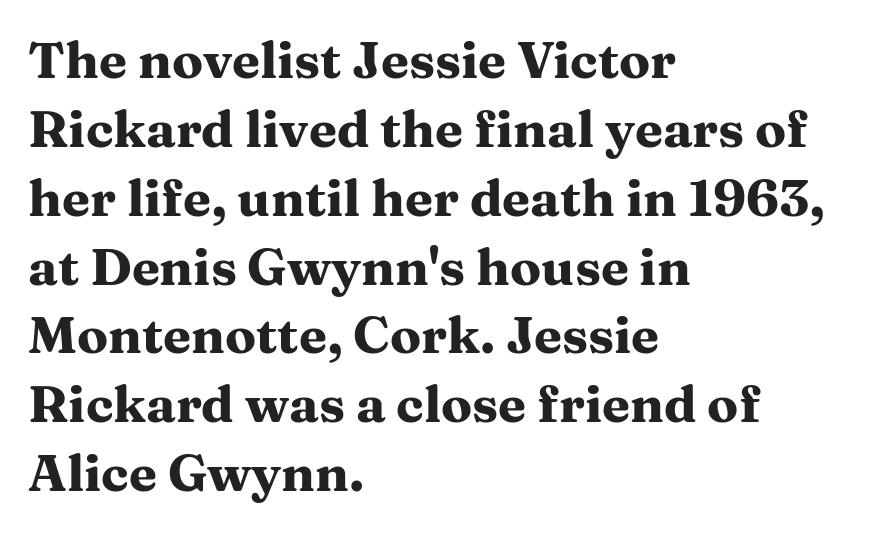
Q: Is the text bold? A: Yes.
Q: Is the text italic (slanted)? A: No, it is upright.
Q: Is the typeface a serif or a sans-serif typeface? A: Serif.
Q: Is the text underlined? A: No.
Q: How is the paragraph aligned? A: Left-aligned.
Q: Is the spacing between letters normal or unusually wide? A: Normal.
Q: Is the spacing between lines tight, normal or loose? A: Normal.
Q: Width (condensed, normal, or wide)? A: Wide.
Q: Stroke contrast? A: Medium.
Q: x-height? A: Medium.
Q: Monospaced? A: No.
